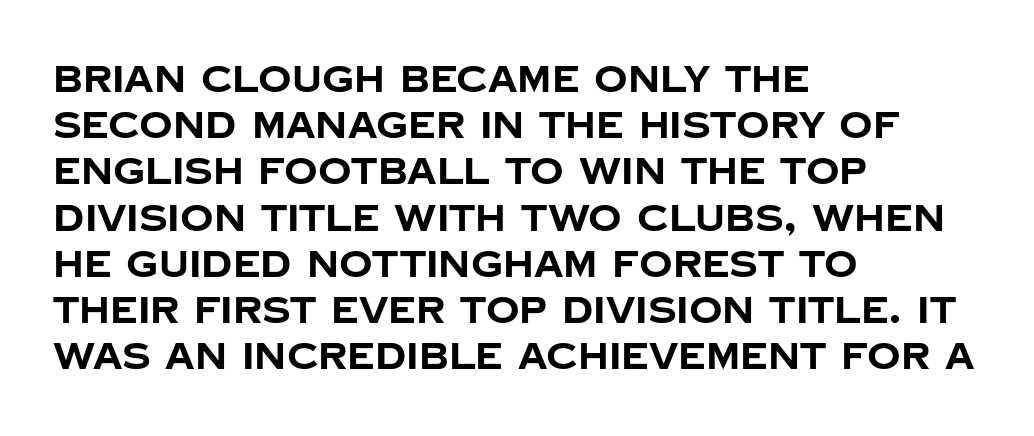
Note: no serifs on the glyphs. Strong, thick strokes mark this as bold type. Italic? Not at all — the glyphs are vertical. Notice how descenders clear the ascenders below comfortably — that's standard leading.
